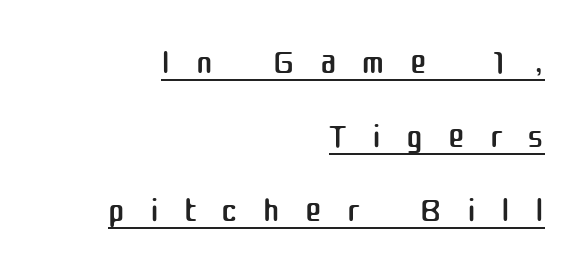
The image shows 50 px regular-weight sans-serif type, upright; set right-aligned, normal line spacing (1.48x), unusually wide letter spacing (+0.5 em), underlined; medium stroke contrast and a medium x-height.
